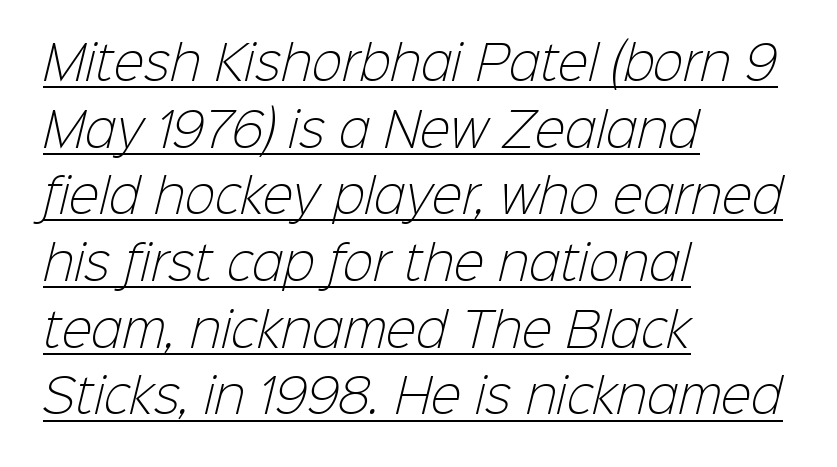
{"serif": "no", "bold": "no", "weight": "light", "width": "normal", "stroke_contrast": "low", "x_height": "medium", "monospaced": "no", "underline": "yes", "align": "left", "line_spacing": "normal", "line_spacing_ratio": 1.45, "letter_spacing": "normal", "letter_spacing_em": 0.0, "glyph_px": 46}
